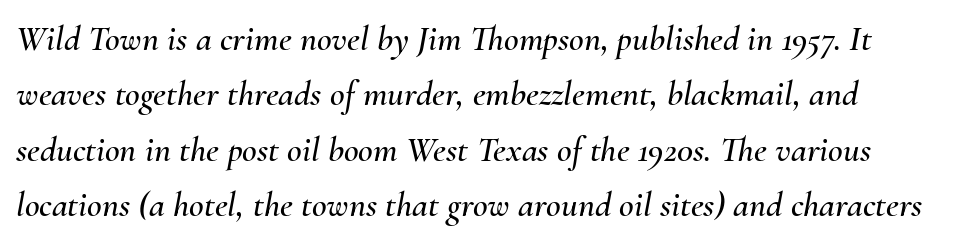
The image shows 36 px text type, italic (leaning right); set normal line spacing (1.54x), normal letter spacing, not underlined; medium stroke contrast and a small x-height.
